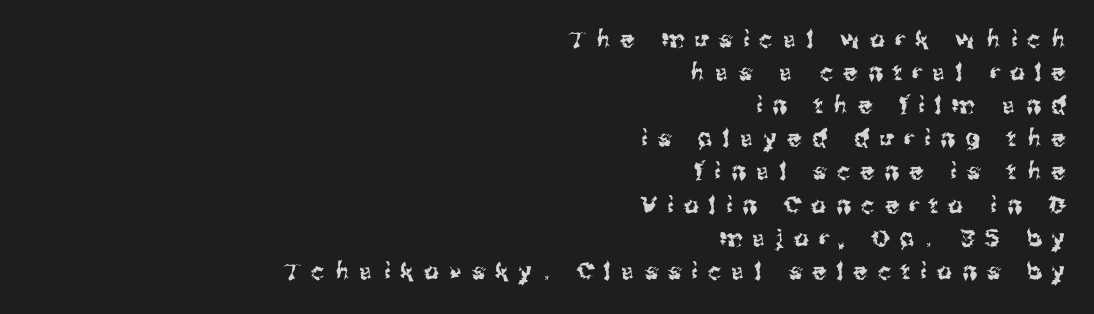
The image shows 23 px text type, upright; set right-aligned, normal line spacing (1.44x), unusually wide letter spacing (+0.46 em), not underlined.
